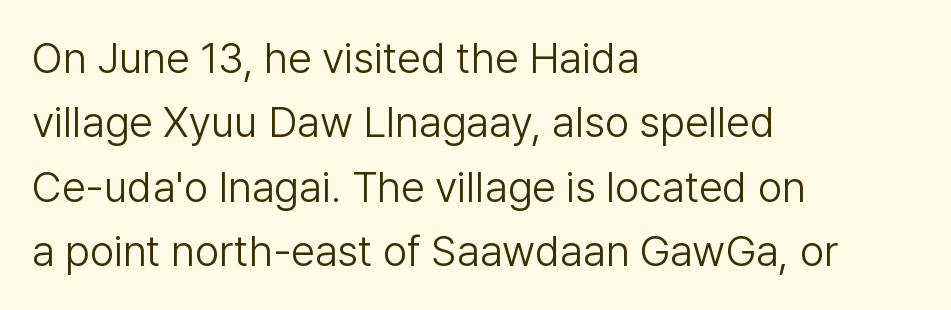
{"serif": "no", "italic": "no", "bold": "no", "weight": "light", "width": "normal", "stroke_contrast": "low", "x_height": "medium", "monospaced": "no", "underline": "no", "align": "left", "line_spacing": "normal", "line_spacing_ratio": 1.5, "letter_spacing": "normal", "letter_spacing_em": 0.0, "glyph_px": 43}
